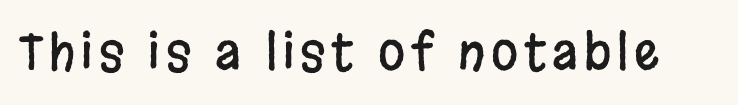
{"serif": "no", "italic": "no", "width": "condensed", "stroke_contrast": "low", "x_height": "large", "monospaced": "no", "underline": "no", "glyph_px": 49}
